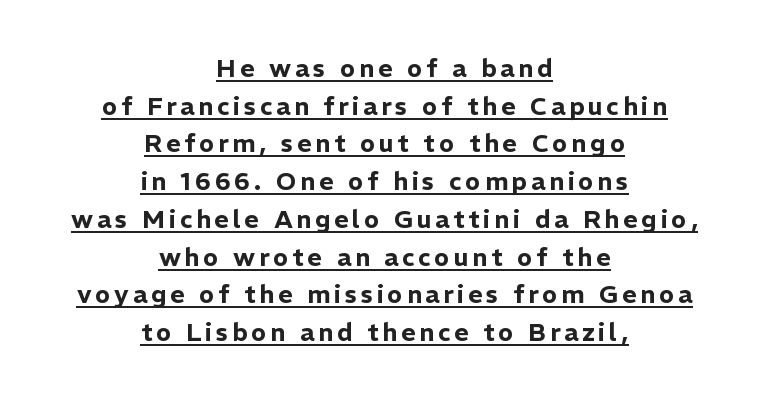
The image shows 25 px text type, upright; set centered, normal line spacing (1.51x), underlined.
